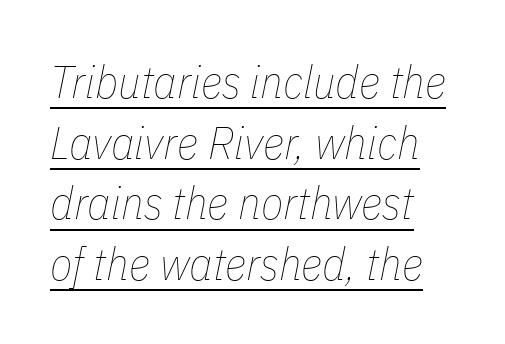
The image shows 46 px thin, condensed type, italic (leaning right); set left-aligned, normal line spacing (1.32x), normal letter spacing, underlined; low stroke contrast and a medium x-height.
